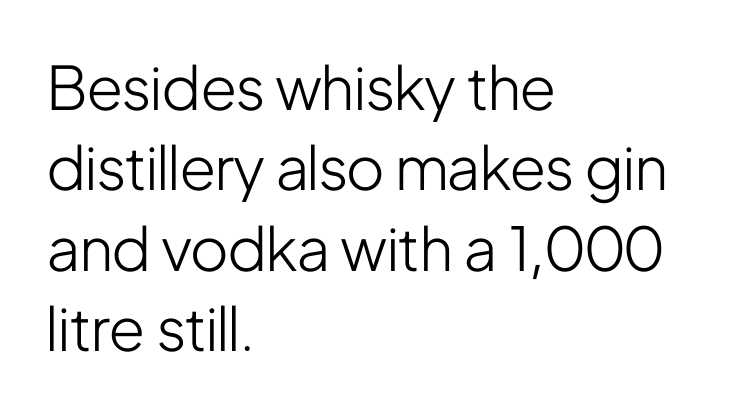
Observe the absence of serifs on each vertical stroke in this sample. Every character sits straight up, as roman type does. Successive baselines arrive at the customary interval. Descender tails drop into unmarked territory. Think of a printed novel: that variable character pitch is what you see here. There is no visible air inserted between adjacent glyphs.
